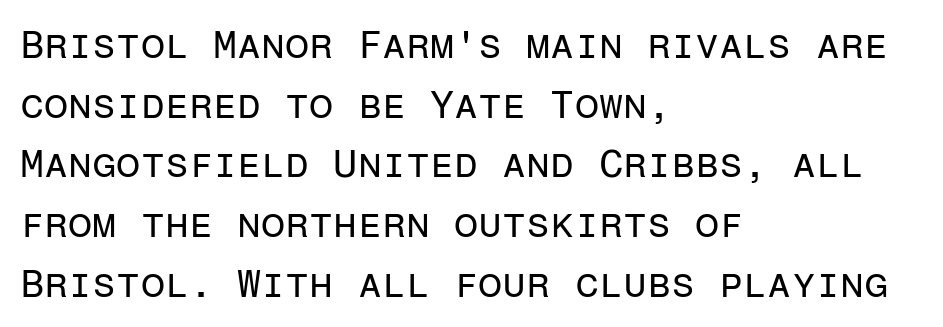
{"serif": "no", "italic": "no", "bold": "no", "weight": "regular", "width": "normal", "stroke_contrast": "low", "x_height": "medium", "monospaced": "yes", "underline": "no", "align": "left", "line_spacing": "normal", "line_spacing_ratio": 1.53, "letter_spacing": "normal", "letter_spacing_em": 0.0, "glyph_px": 39}
